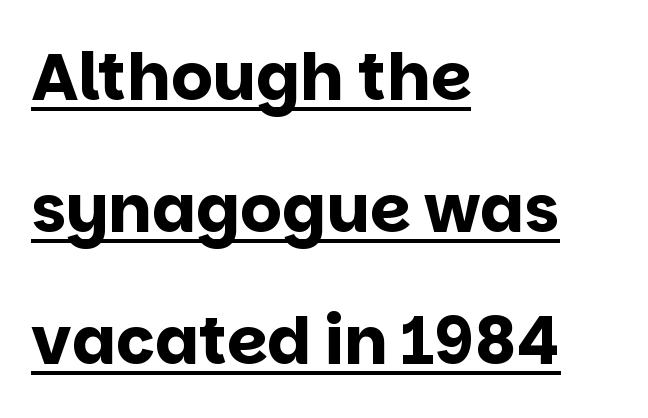
The type sits square on the baseline with zero lean. The designer went with a sans here, leaving each stem footless. The paragraph has a hard left edge and a soft right edge. Varying glyph widths throughout — classic text-font behaviour.
